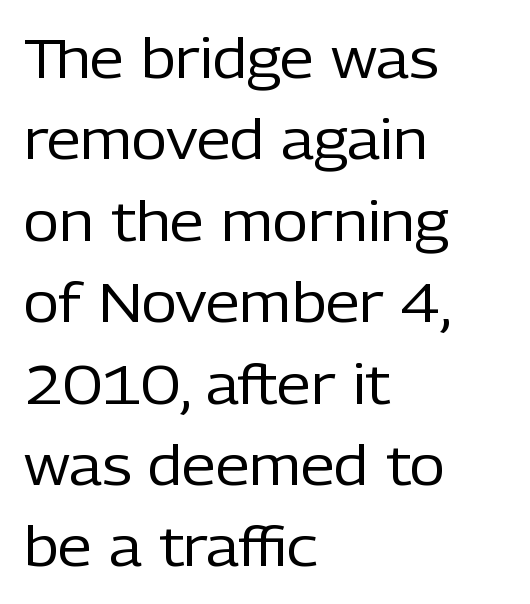
{"serif": "no", "italic": "no", "bold": "no", "weight": "regular", "width": "normal", "stroke_contrast": "low", "x_height": "medium", "monospaced": "no", "underline": "no", "align": "left", "line_spacing": "normal", "line_spacing_ratio": 1.48, "letter_spacing": "normal", "letter_spacing_em": 0.0, "glyph_px": 55}
